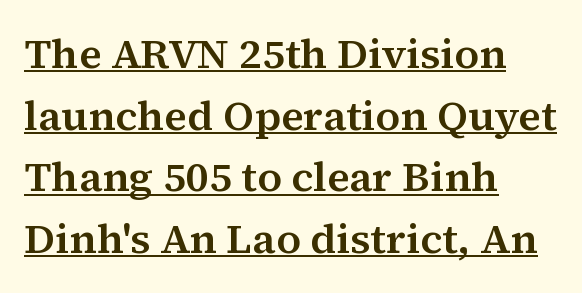
Little horizontal feet cap the strokes, marking this as serif type. The letters advance in unequal steps, a hallmark of proportional type. The glyphs are accompanied by a horizontal stroke just below them. Visually the block forms a straight wall on the left and a jagged coastline on the right. Vertical spacing — default. This sample uses an upright cut, with every glyph sitting square on the baseline.
